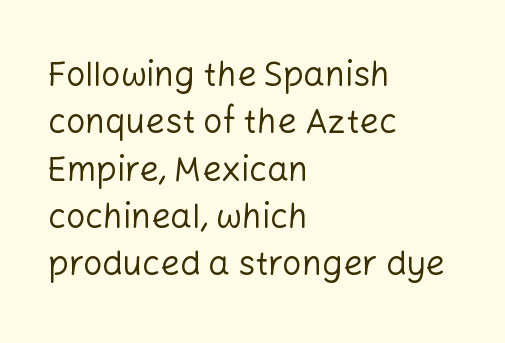
The glyphs in this specimen are sans serif. Rendered with straight, roman letterforms. Which margin do the lines hug? The left one — the right edge is uneven. Glance below the letters and you will spot only blank space.
